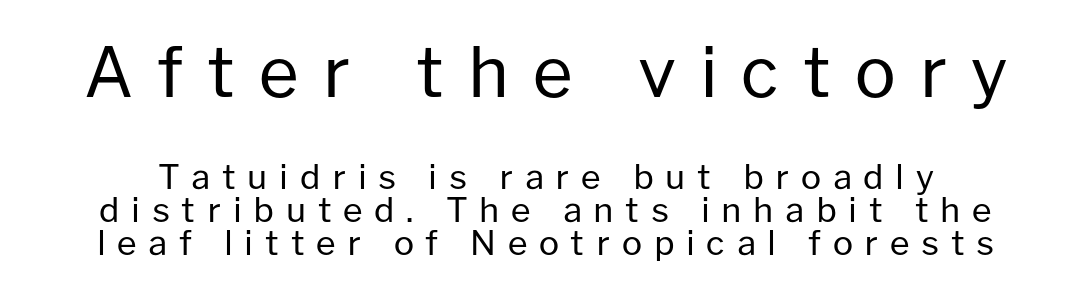
The image shows 69 px regular-weight sans-serif type, upright; set tight line spacing (0.97x), unusually wide letter spacing (+0.34 em), not underlined; the first (top) block is 2.03x larger; low stroke contrast and a medium x-height.
